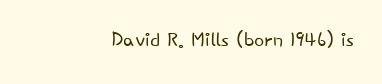
{"italic": "no", "bold": "no", "underline": "no", "align": "right", "letter_spacing": "normal", "letter_spacing_em": 0.0, "glyph_px": 27}
